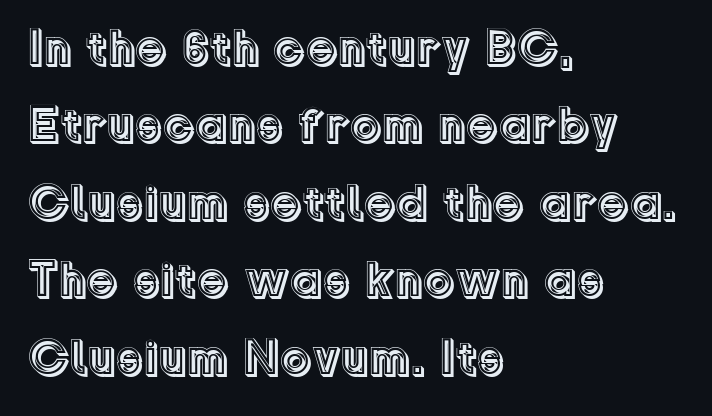
{"italic": "no", "width": "normal", "x_height": "medium", "monospaced": "no", "underline": "no", "align": "left", "line_spacing": "normal", "line_spacing_ratio": 1.55, "letter_spacing": "normal", "letter_spacing_em": 0.0, "glyph_px": 50}
